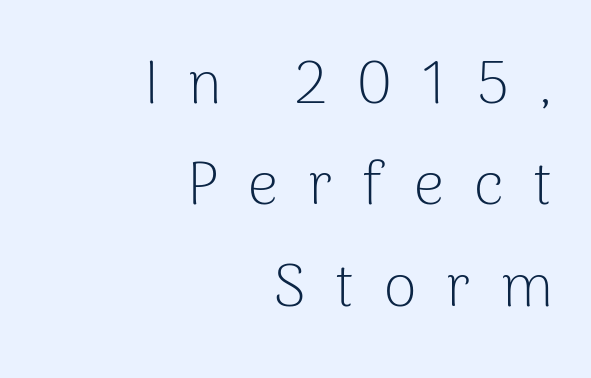
The image shows 60 px light sans-serif type, upright; set right-aligned, normal line spacing (1.69x), unusually wide letter spacing (+0.49 em), not underlined; low stroke contrast and a medium x-height.
